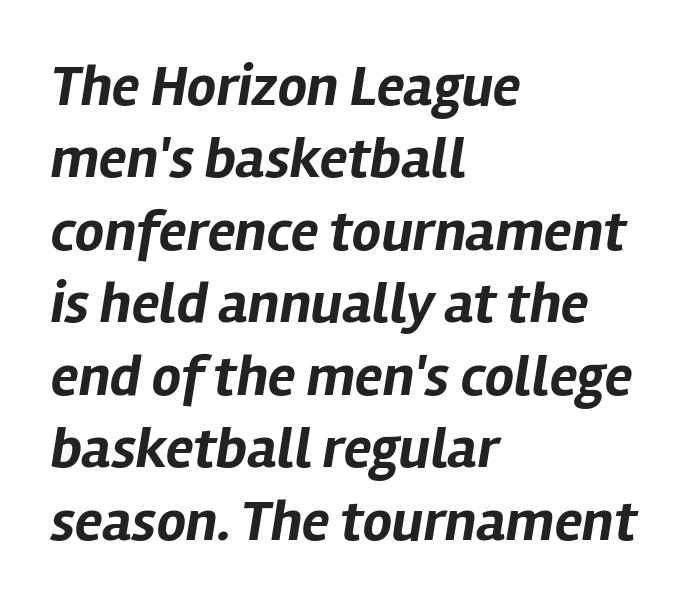
{"italic": "yes", "lean": "right", "slant_degrees": 12, "bold": "yes", "weight": "bold", "width": "normal", "stroke_contrast": "low", "x_height": "medium", "monospaced": "no", "underline": "no", "align": "left", "line_spacing": "normal", "line_spacing_ratio": 1.25, "letter_spacing": "normal", "letter_spacing_em": 0.0, "glyph_px": 58}
